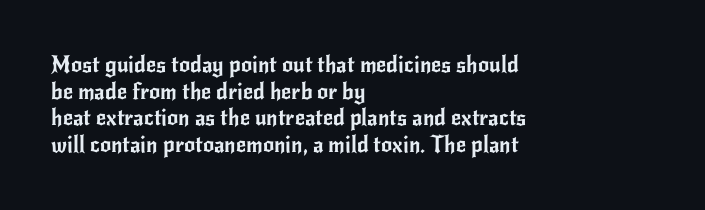
{"italic": "no", "underline": "no", "align": "left", "line_spacing_ratio": 1.21, "letter_spacing": "normal", "letter_spacing_em": 0.0, "glyph_px": 22}
